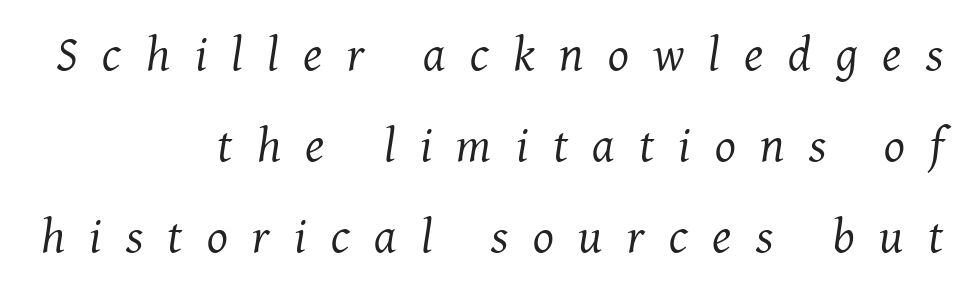
Q: Is the text bold? A: No.
Q: Is the text italic (slanted)? A: Yes, it leans right by about 8 degrees.
Q: Is the typeface a serif or a sans-serif typeface? A: Serif.
Q: Is the text underlined? A: No.
Q: How is the paragraph aligned? A: Right-aligned.
Q: Is the spacing between letters normal or unusually wide? A: Unusually wide.
Q: Width (condensed, normal, or wide)? A: Normal.
Q: Stroke contrast? A: Medium.
Q: x-height? A: Medium.
Q: Monospaced? A: No.
